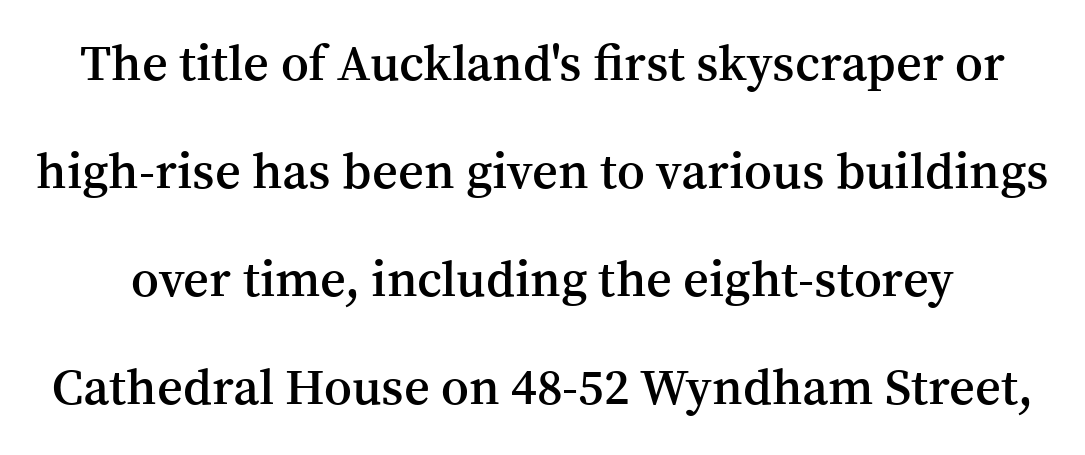
The image shows 50 px semibold serif type, upright; set loose line spacing (2.16x), normal letter spacing, not underlined; medium stroke contrast and a medium x-height.
